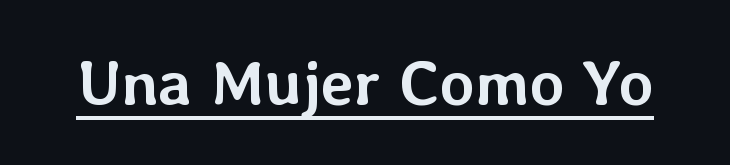
The image shows 64 px semibold type, upright; set normal letter spacing, underlined; low stroke contrast and a medium x-height.
